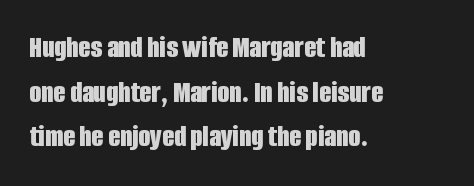
The image shows 31 px bold, condensed sans-serif type, upright; set left-aligned, normal line spacing (1.44x), normal letter spacing, not underlined; low stroke contrast and a large x-height.
